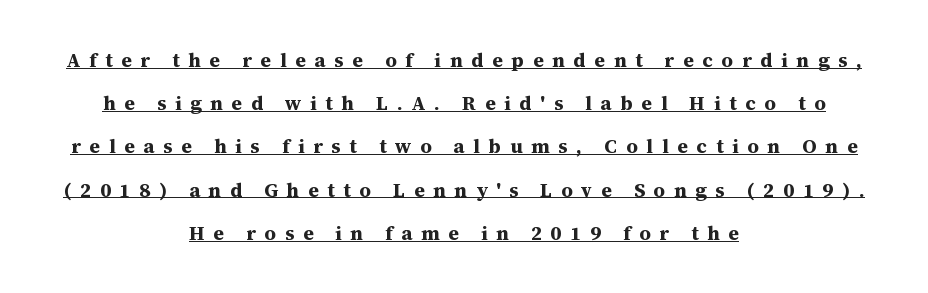
{"italic": "no", "bold": "yes", "underline": "yes", "align": "center", "line_spacing": "loose", "line_spacing_ratio": 2.16, "letter_spacing": "wide", "letter_spacing_em": 0.44, "glyph_px": 20}
